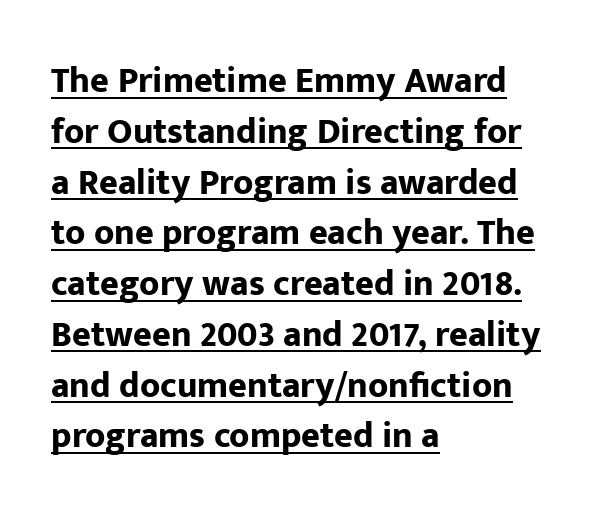
No extra tracking has been applied to these lines. Posture: vertical. This is heavy type, rendered in bold. A typographer would call this underscored text. The text was rendered using a sans face with plain stroke endings. Each letter keeps its own natural width here, so spacing adapts to shape.
